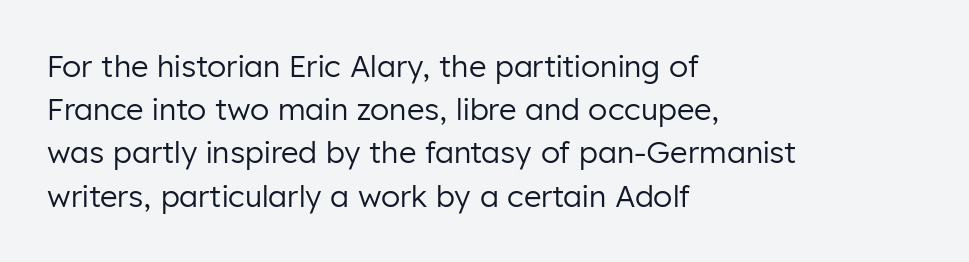
Q: Is the text bold? A: No.
Q: Is the text italic (slanted)? A: No, it is upright.
Q: Is the typeface a serif or a sans-serif typeface? A: Sans-serif.
Q: Is the text underlined? A: No.
Q: How is the paragraph aligned? A: Left-aligned.
Q: Is the spacing between letters normal or unusually wide? A: Normal.
Q: Is the spacing between lines tight, normal or loose? A: Normal.
Q: Width (condensed, normal, or wide)? A: Normal.
Q: Stroke contrast? A: Low.
Q: x-height? A: Medium.
Q: Monospaced? A: No.
